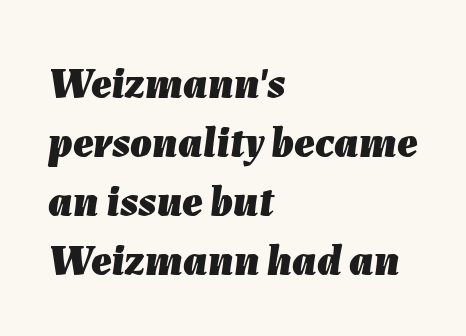
Do the characters align in a grid? No, the font is proportional. The strokes are fattened all the way to bold. Evenly set lines give the paragraph a standard silhouette. If you drew a line through each stem, it would be angled. A classic flush-left, rag-right setting is used for this passage. The line texture is even and compact thanks to regular tracking.
